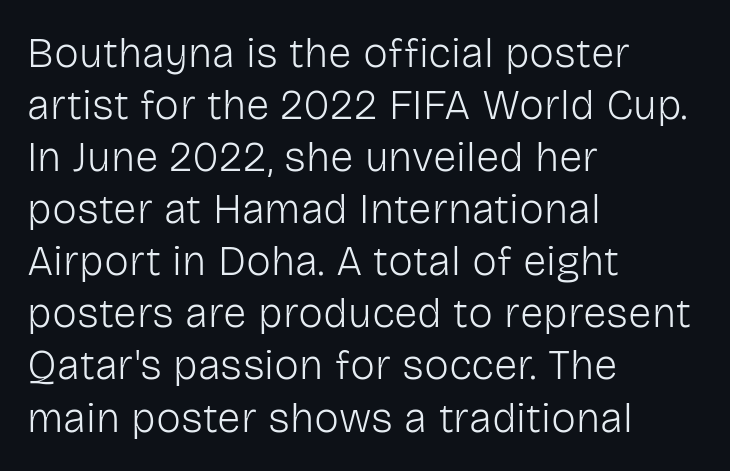
The string is rendered with underlining switched off. The letters advance in unequal steps, a hallmark of proportional type. The font family rendered here belongs to the sans-serif group. Standard letterfit; no display-style spreading of the glyphs. The letterforms sit at book weight or below.
